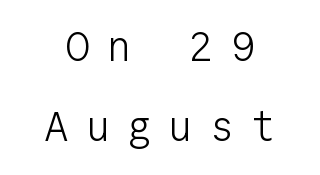
The image shows 41 px light sans-serif type, upright, monospaced; set loose line spacing (1.96x), unusually wide letter spacing (+0.41 em), not underlined; low stroke contrast and a medium x-height.
